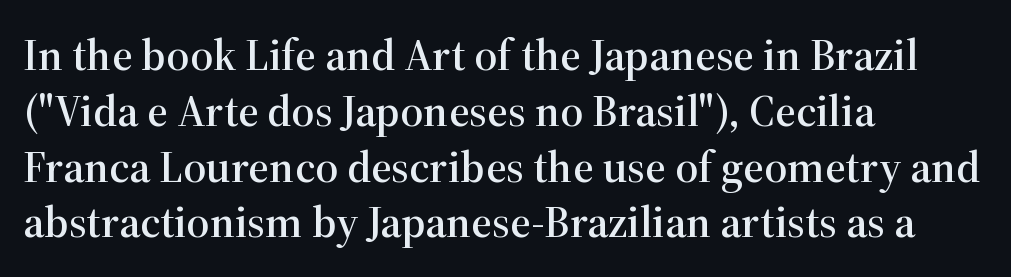
The image shows 45 px serif type, upright; set left-aligned, line spacing 1.24x, normal letter spacing, not underlined; high stroke contrast and a medium x-height.
